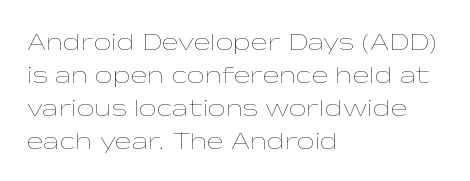
{"italic": "no", "bold": "no", "underline": "no", "align": "left", "line_spacing": "normal", "line_spacing_ratio": 1.32, "letter_spacing": "normal", "letter_spacing_em": 0.0, "glyph_px": 25}
